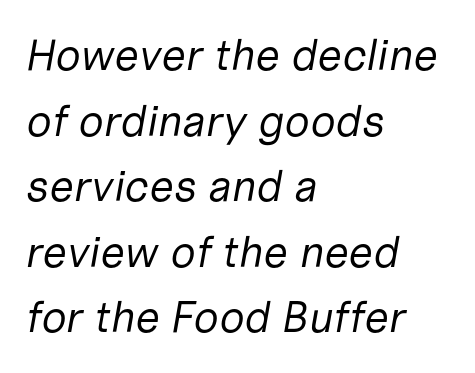
These glyphs show unthickened strokes, regular width or finer. The paragraph shown leans on its left margin. Emphasis-style slanted type is in use. The letters advance in unequal steps, a hallmark of proportional type. Successive baselines arrive at the customary interval.
